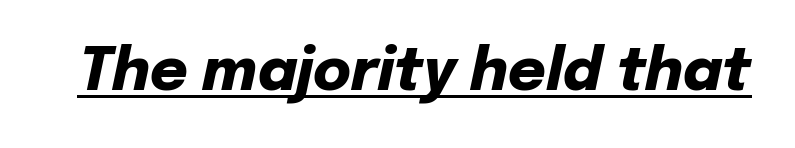
This rendering leaves character spacing at its baseline value. This sample carries an underscore along the baseline area. The passage shown is typed in a proportional face where columns would drift. The typography opts for an oblique posture over an upright one. The rendering uses a bold face; every stroke is thick and dark.
